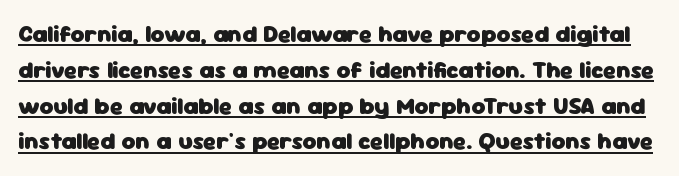
{"italic": "no", "bold": "yes", "underline": "yes", "line_spacing": "normal", "line_spacing_ratio": 1.49, "letter_spacing": "normal", "letter_spacing_em": 0.0, "glyph_px": 24}
